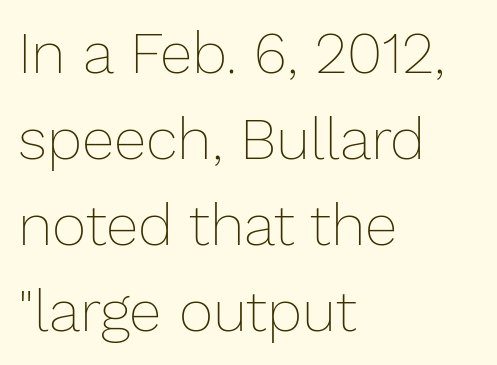
The image shows 59 px thin type, upright; set left-aligned, normal line spacing (1.46x), normal letter spacing, not underlined; low stroke contrast and a medium x-height.
